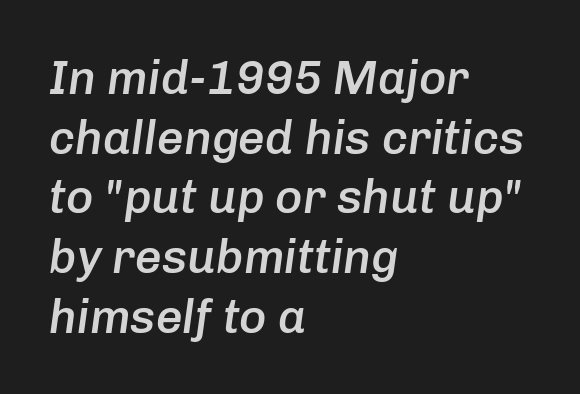
The face used here has a pronounced slope to its letters. In terms of letterspacing, this is plain default setting. Emphasis by weight is partial: semibold. The rag falls on the right side of this text block. Looks like regular typesetting: each glyph gets only the width it needs. The strip under each line holds only bare page.
